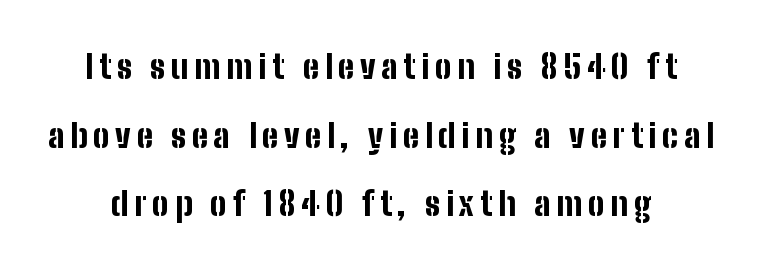
{"serif": "no", "italic": "no", "bold": "yes", "weight": "bold", "width": "condensed", "stroke_contrast": "low", "x_height": "medium", "monospaced": "no", "underline": "no", "line_spacing": "loose", "line_spacing_ratio": 2.08, "glyph_px": 33}
